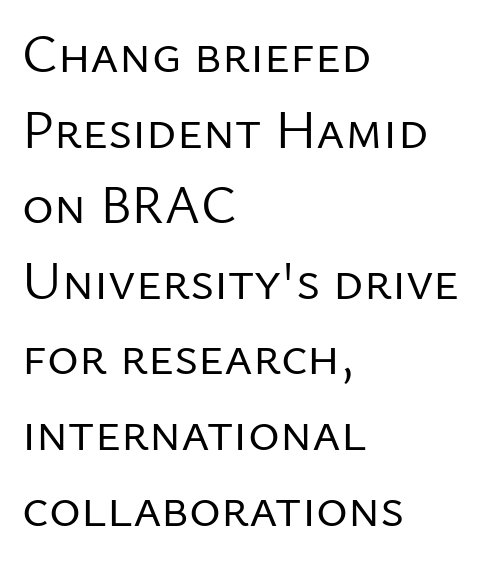
{"serif": "no", "italic": "no", "bold": "no", "weight": "regular", "width": "normal", "stroke_contrast": "low", "x_height": "medium", "monospaced": "no", "underline": "no", "align": "left", "line_spacing": "normal", "line_spacing_ratio": 1.4, "letter_spacing": "normal", "letter_spacing_em": 0.0, "glyph_px": 54}
